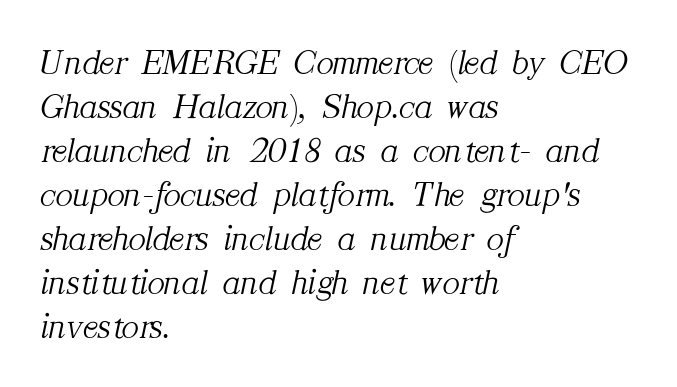
The image shows 36 px light serif type, italic (leaning right); set left-aligned, line spacing 1.22x, normal letter spacing, not underlined; medium stroke contrast and a medium x-height.
